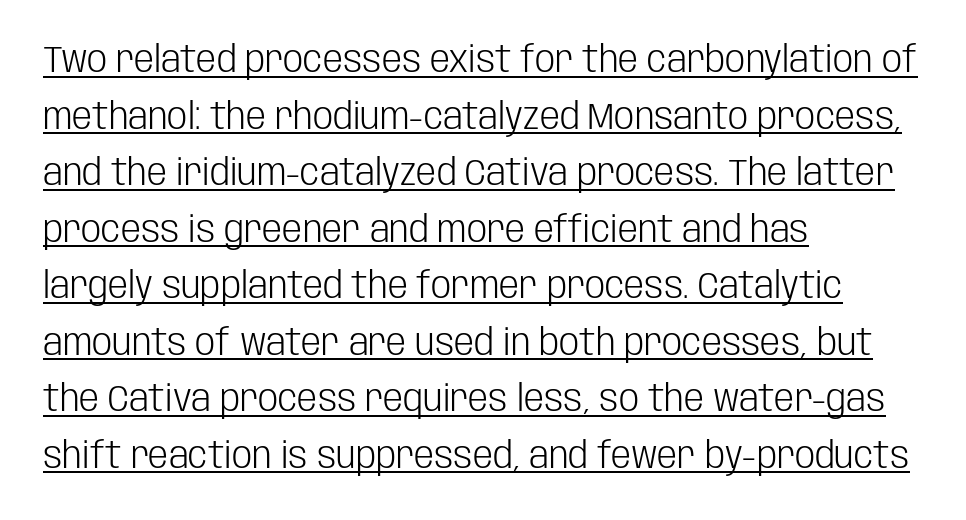
Q: Is the text bold? A: No.
Q: Is the text italic (slanted)? A: No, it is upright.
Q: Is the typeface a serif or a sans-serif typeface? A: Sans-serif.
Q: Is the text underlined? A: Yes.
Q: How is the paragraph aligned? A: Left-aligned.
Q: Is the spacing between letters normal or unusually wide? A: Normal.
Q: Is the spacing between lines tight, normal or loose? A: Normal.
Q: Width (condensed, normal, or wide)? A: Condensed.
Q: Stroke contrast? A: Low.
Q: x-height? A: Large.
Q: Monospaced? A: No.
